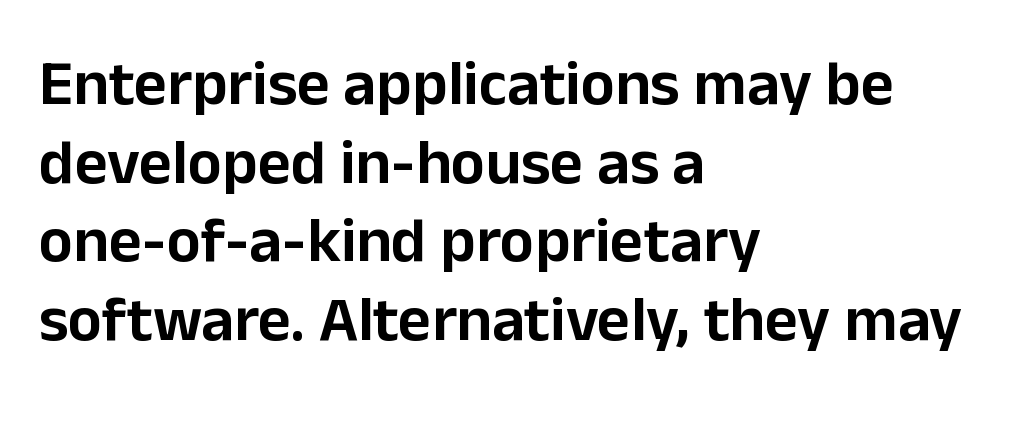
{"serif": "no", "italic": "no", "width": "normal", "stroke_contrast": "low", "x_height": "medium", "monospaced": "no", "underline": "no", "align": "left", "line_spacing_ratio": 1.23, "letter_spacing": "normal", "letter_spacing_em": 0.0, "glyph_px": 64}
